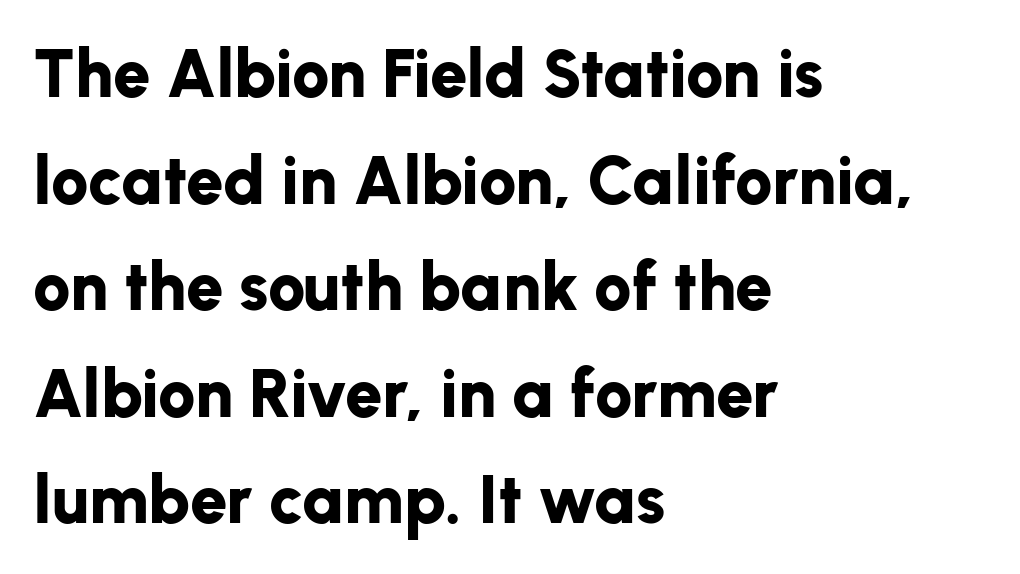
Q: Is the text bold? A: Yes.
Q: Is the text italic (slanted)? A: No, it is upright.
Q: Is the typeface a serif or a sans-serif typeface? A: Sans-serif.
Q: Is the text underlined? A: No.
Q: How is the paragraph aligned? A: Left-aligned.
Q: Is the spacing between letters normal or unusually wide? A: Normal.
Q: Is the spacing between lines tight, normal or loose? A: Normal.
Q: Width (condensed, normal, or wide)? A: Normal.
Q: Stroke contrast? A: Low.
Q: x-height? A: Medium.
Q: Monospaced? A: No.
